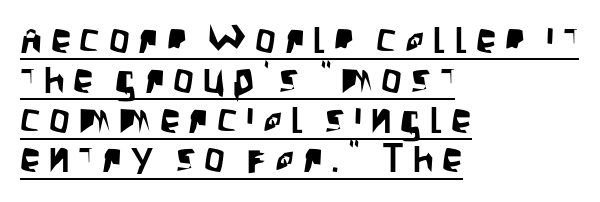
The gaps between neighbouring characters are conspicuously large. Serif or sans? Sans — the stroke terminals are bare. Horizontal alignment here is leftward, the default for most running prose. This sample uses an upright cut, with every glyph sitting square on the baseline.
